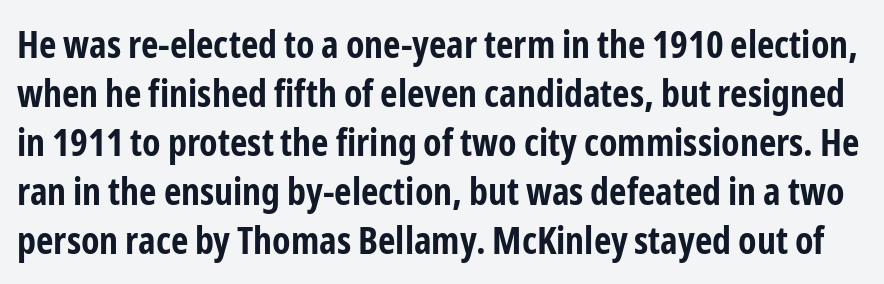
Q: Is the text bold? A: Yes.
Q: Is the text italic (slanted)? A: No, it is upright.
Q: Is the typeface a serif or a sans-serif typeface? A: Sans-serif.
Q: Is the text underlined? A: No.
Q: Is the spacing between letters normal or unusually wide? A: Normal.
Q: Is the spacing between lines tight, normal or loose? A: Normal.
Q: Width (condensed, normal, or wide)? A: Condensed.
Q: Stroke contrast? A: Low.
Q: x-height? A: Medium.
Q: Monospaced? A: No.
